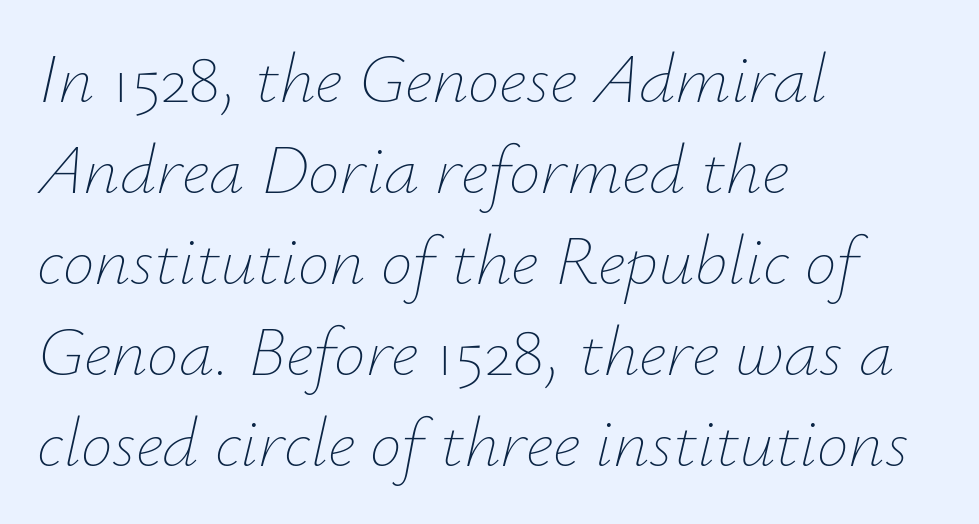
{"italic": "yes", "lean": "right", "slant_degrees": 12, "bold": "no", "weight": "thin", "width": "normal", "stroke_contrast": "low", "x_height": "small", "monospaced": "no", "underline": "no", "align": "left", "line_spacing": "normal", "line_spacing_ratio": 1.28, "letter_spacing": "normal", "letter_spacing_em": 0.0, "glyph_px": 71}
